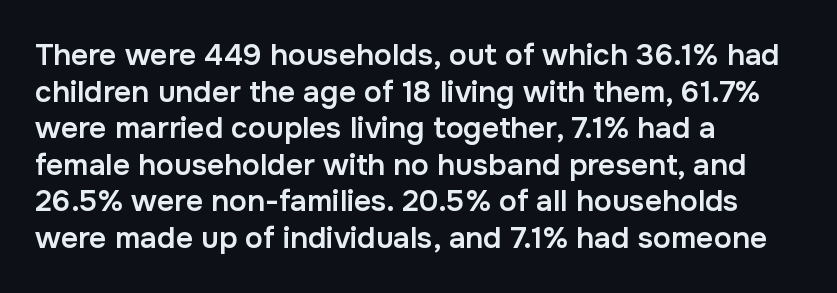
{"serif": "no", "italic": "no", "bold": "semi", "weight": "semibold", "width": "normal", "stroke_contrast": "low", "x_height": "medium", "monospaced": "no", "underline": "no", "align": "left", "line_spacing_ratio": 1.22, "letter_spacing": "normal", "letter_spacing_em": 0.0, "glyph_px": 30}
